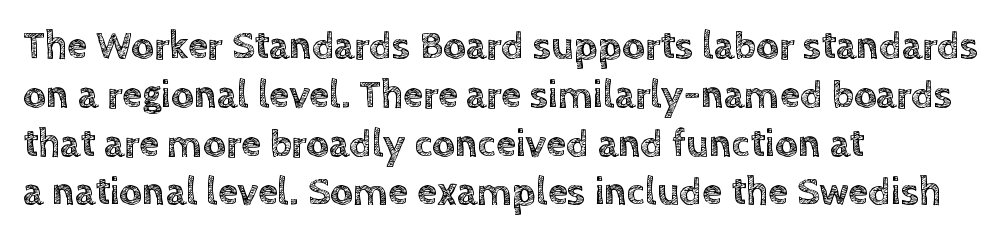
Do the letters lean? They stand straight. Honestly, the letter spacing is just normal — you wouldn't notice it. Plain, unruled lines of type. The ragged edge is on the right, which tells us the setting is flush left. Spacing verdict: proportional, widths tailored to each character.
